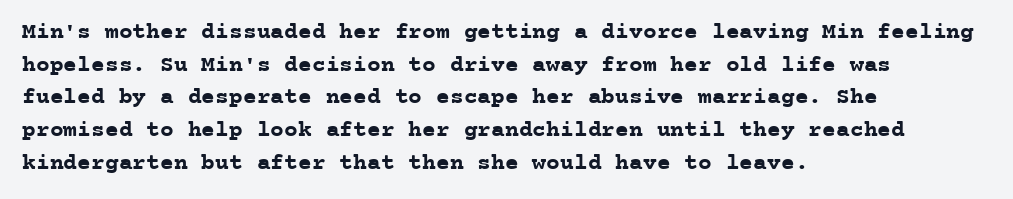
Here the glyphs are tracked normally, forming tight word shapes. One-word summary of the alignment: left. In terms of posture, this sample is upright. Notice how thick the strokes are: this is what a full bold looks like. The lines sit at an ordinary, default distance from one another.
